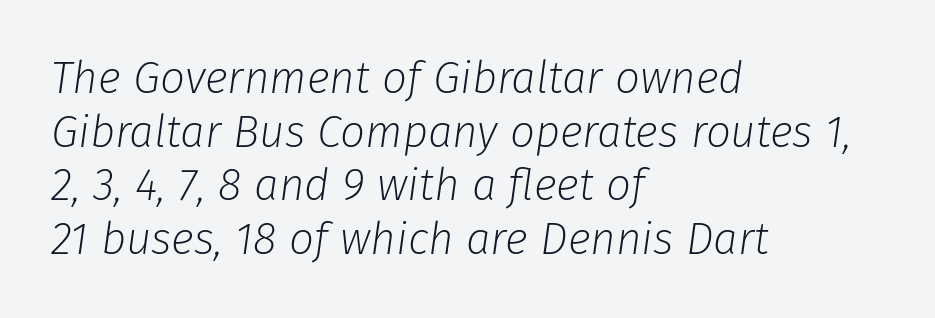
The image shows 44 px light type, italic (leaning right); set left-aligned, line spacing 1.22x, normal letter spacing, not underlined; low stroke contrast and a medium x-height.
